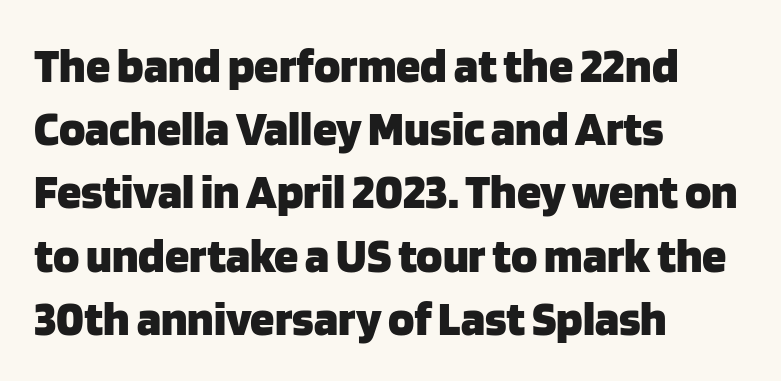
{"serif": "no", "italic": "no", "bold": "yes", "weight": "heavy", "width": "normal", "stroke_contrast": "low", "x_height": "large", "monospaced": "no", "underline": "no", "align": "left", "line_spacing": "normal", "line_spacing_ratio": 1.29, "letter_spacing": "normal", "letter_spacing_em": 0.0, "glyph_px": 49}
